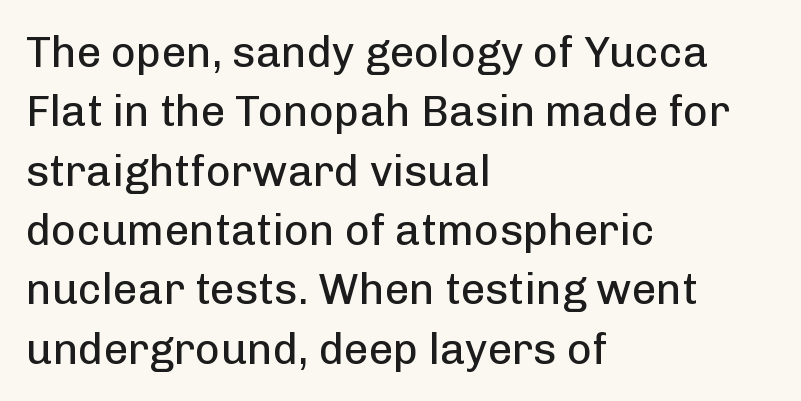
Q: Is the text bold? A: No.
Q: Is the text italic (slanted)? A: No, it is upright.
Q: Is the typeface a serif or a sans-serif typeface? A: Sans-serif.
Q: Is the text underlined? A: No.
Q: How is the paragraph aligned? A: Left-aligned.
Q: Is the spacing between letters normal or unusually wide? A: Normal.
Q: Is the spacing between lines tight, normal or loose? A: Normal.
Q: Width (condensed, normal, or wide)? A: Normal.
Q: Stroke contrast? A: Low.
Q: x-height? A: Medium.
Q: Monospaced? A: No.
